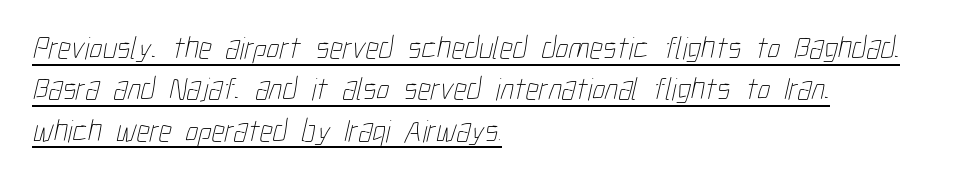
Q: Is the text bold? A: No.
Q: Is the text underlined? A: Yes.
Q: How is the paragraph aligned? A: Left-aligned.
Q: Is the spacing between letters normal or unusually wide? A: Normal.
Q: Is the spacing between lines tight, normal or loose? A: Normal.
Q: Width (condensed, normal, or wide)? A: Condensed.
Q: Stroke contrast? A: Low.
Q: x-height? A: Medium.
Q: Monospaced? A: No.
